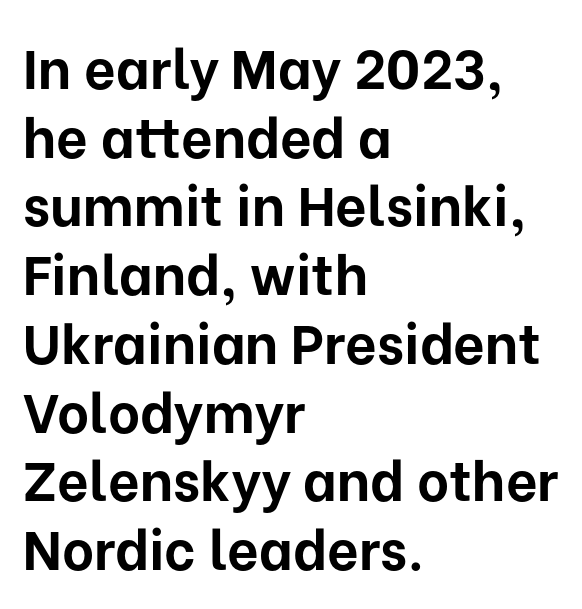
Style check: upright. You can tell from the bare stems that sans-serif type was used. Short and long lines alike share a common starting point at left. Line spacing here is normal. This sample uses plain, unmodified letter spacing.
